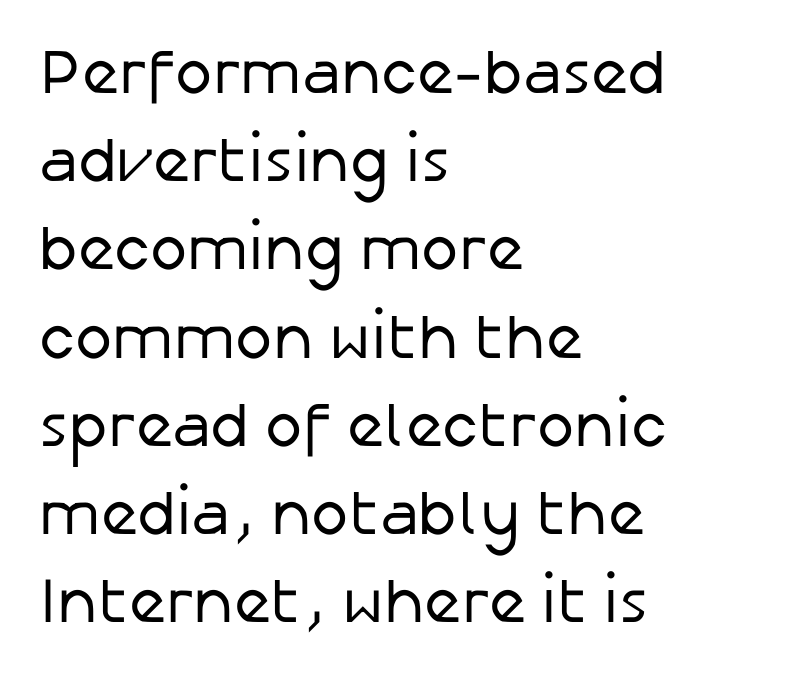
Does the leading feel generous? No, just average. Visually the block forms a straight wall on the left and a jagged coastline on the right. Short note: letters normally spaced. The space directly below the letters is spotless. Posture: vertical.
